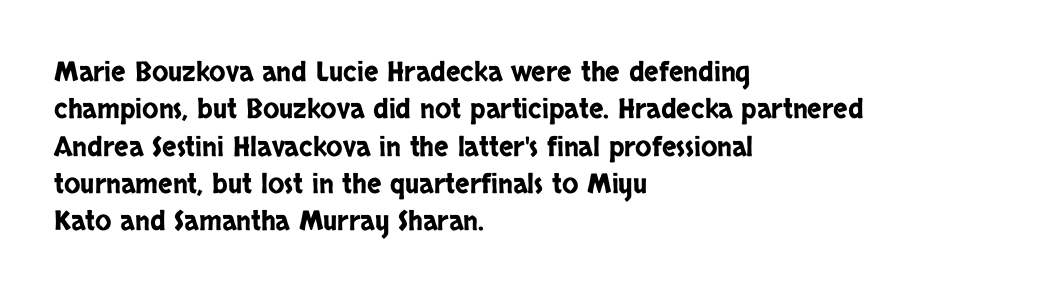
{"italic": "no", "underline": "no", "align": "left", "line_spacing": "normal", "line_spacing_ratio": 1.38, "letter_spacing": "normal", "letter_spacing_em": 0.0, "glyph_px": 27}
